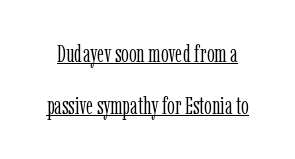
The image shows 24 px text type, upright; set loose line spacing (2.16x), normal letter spacing, underlined.
